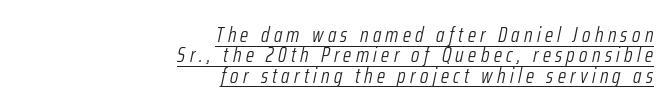
A rule runs beneath these lines of type. Counters stay open thanks to moderate or lighter strokes. Leftover space on each line is placed entirely before the opening word. The rendering inserts visible extra space after every character.
